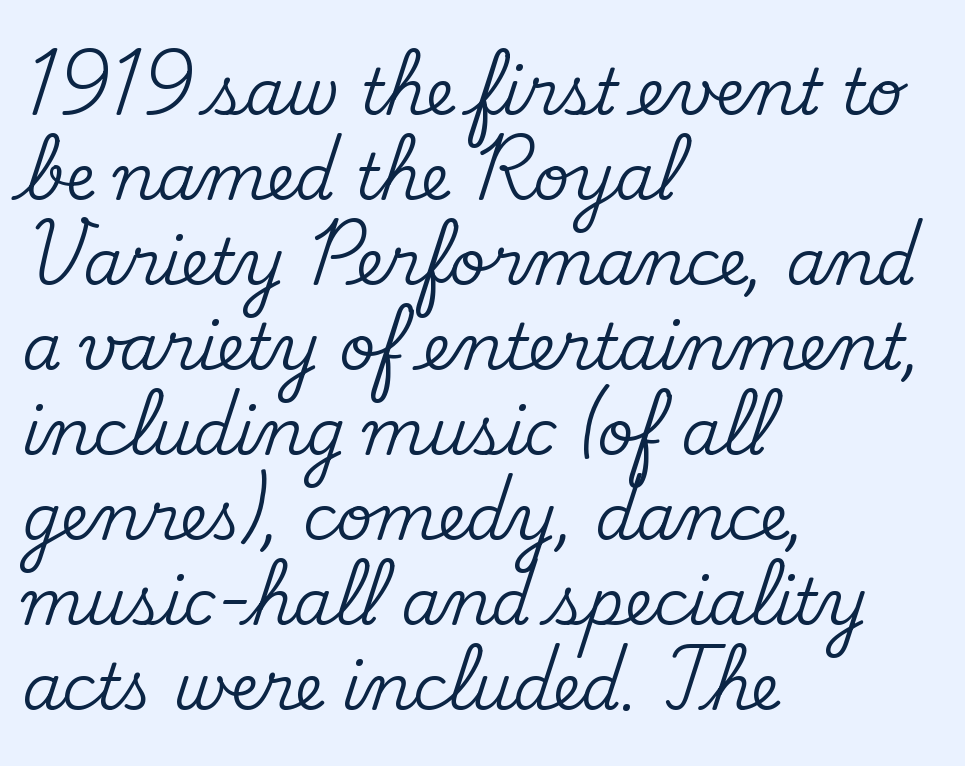
Short note: letters normally spaced. The line-height multiplier appears to be the usual default. Proportional: the letters do not fall into vertical columns. Unmarked baselines from the first word to the last.
